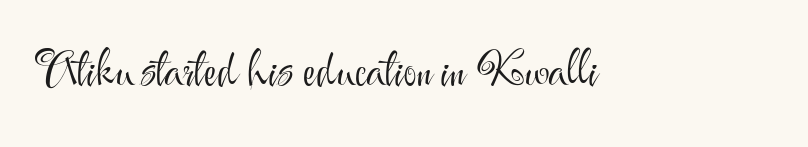
The image shows 45 px light sans-serif type; set normal letter spacing, not underlined; medium stroke contrast and a small x-height.
